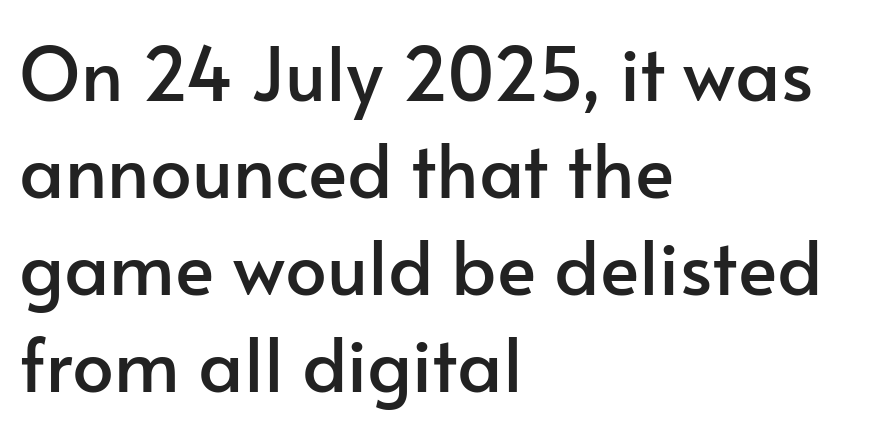
Q: Is the text italic (slanted)? A: No, it is upright.
Q: Is the typeface a serif or a sans-serif typeface? A: Sans-serif.
Q: Is the text underlined? A: No.
Q: How is the paragraph aligned? A: Left-aligned.
Q: Is the spacing between letters normal or unusually wide? A: Normal.
Q: Is the spacing between lines tight, normal or loose? A: Normal.
Q: Width (condensed, normal, or wide)? A: Normal.
Q: Stroke contrast? A: Low.
Q: x-height? A: Small.
Q: Monospaced? A: No.
